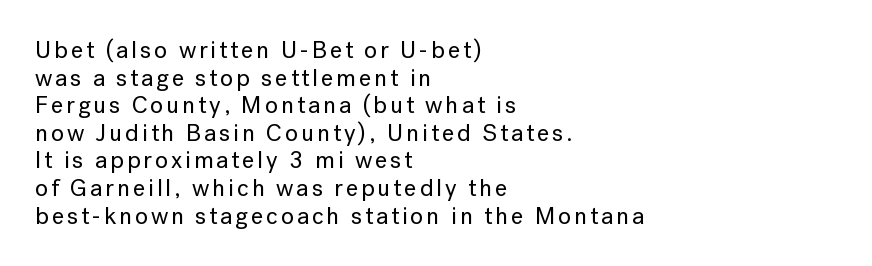
Reading down the column, the eye jumps only a short way to each next line. Every stem runs plumb, perpendicular to the baseline. Anything drawn beneath the words? Only blank space. The typesetter chose a ragged-right arrangement here.
